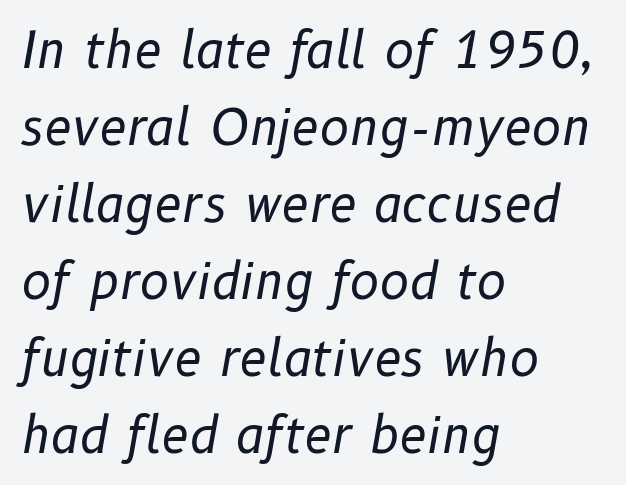
The passage shown is not underscored anywhere. Between one letter and the next there's only the usual sliver of space. The typesetting does not lean heavy: it is not bold. One-word summary of the alignment: left. The passage shown leans; its letterforms are oblique. The block of text has a typical density, with ordinary space between rows.
